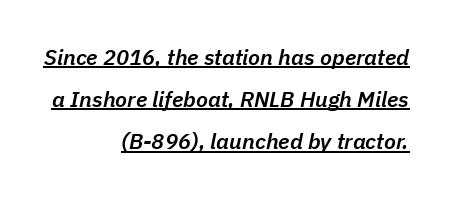
The image shows 22 px text type, italic (leaning right); set right-aligned, loose line spacing (1.92x), normal letter spacing, underlined.
